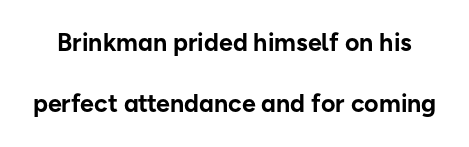
Q: Is the text bold? A: Yes.
Q: Is the text italic (slanted)? A: No, it is upright.
Q: Is the text underlined? A: No.
Q: Is the spacing between letters normal or unusually wide? A: Normal.
Q: Is the spacing between lines tight, normal or loose? A: Loose.
